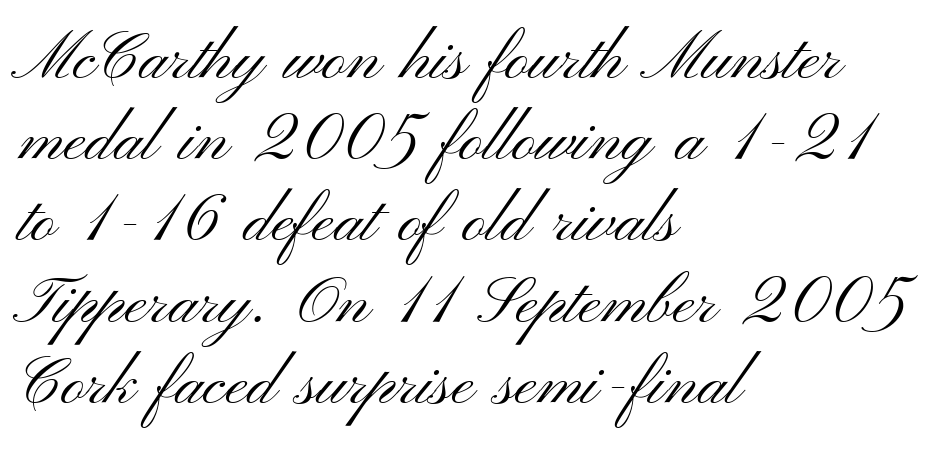
The image shows 66 px light, wide sans-serif type; set left-aligned, line spacing 1.23x, normal letter spacing, not underlined; medium stroke contrast and a small x-height.
